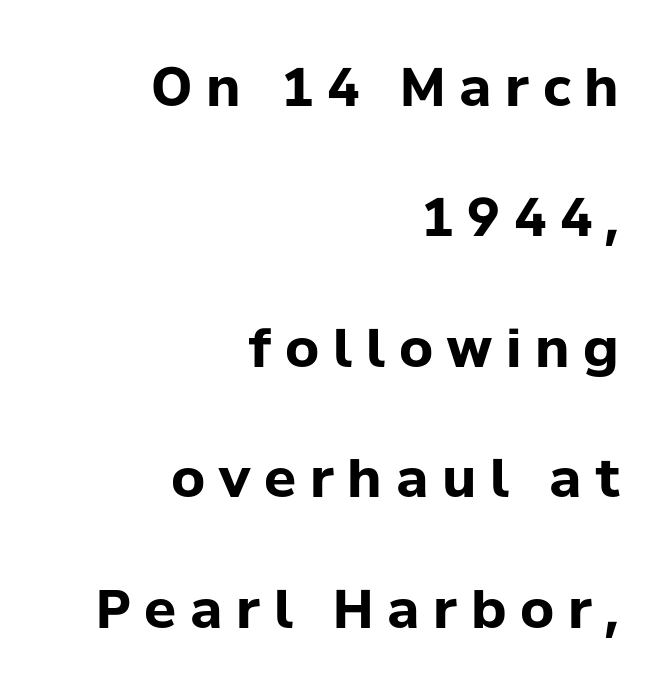
Q: Is the text bold? A: Yes.
Q: Is the text italic (slanted)? A: No, it is upright.
Q: Is the typeface a serif or a sans-serif typeface? A: Sans-serif.
Q: Is the text underlined? A: No.
Q: How is the paragraph aligned? A: Right-aligned.
Q: Is the spacing between letters normal or unusually wide? A: Unusually wide.
Q: Is the spacing between lines tight, normal or loose? A: Loose.
Q: Width (condensed, normal, or wide)? A: Normal.
Q: Stroke contrast? A: Low.
Q: x-height? A: Medium.
Q: Monospaced? A: No.
